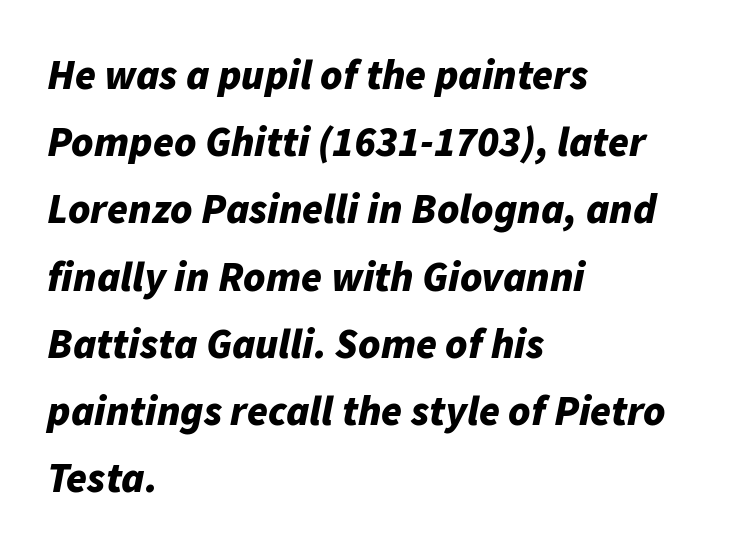
The image shows 42 px bold type, italic (leaning right); set left-aligned, normal line spacing (1.6x), normal letter spacing, not underlined; low stroke contrast and a medium x-height.
